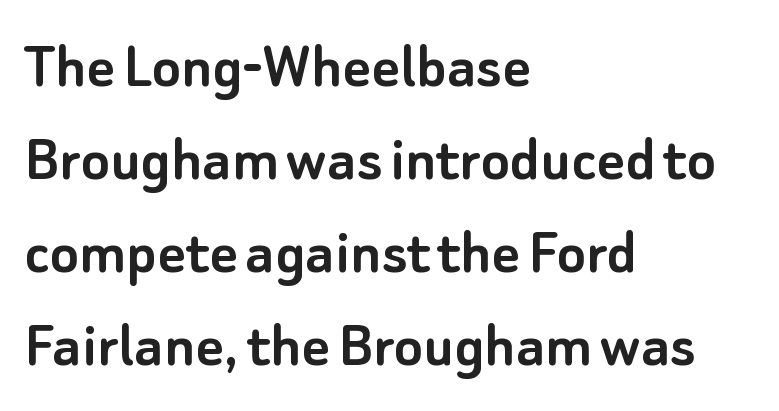
The image shows 68 px sans-serif type, upright; set left-aligned, normal line spacing (1.37x), normal letter spacing, not underlined; low stroke contrast and a small x-height.
